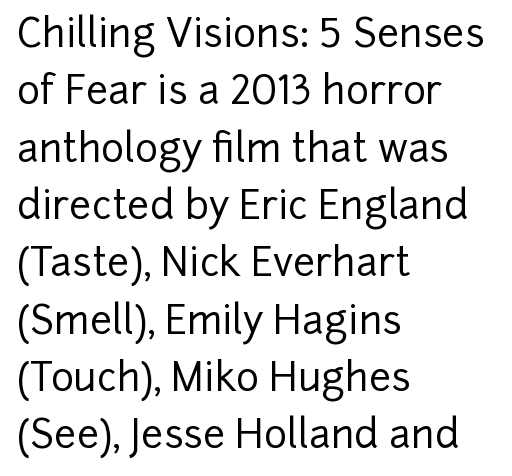
The image shows 39 px sans-serif type, upright; set left-aligned, normal line spacing (1.47x), normal letter spacing, not underlined; low stroke contrast and a medium x-height.
